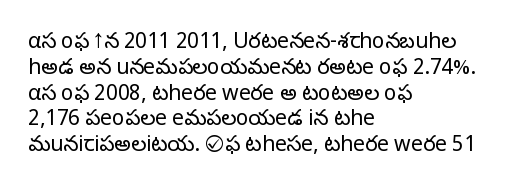
The image shows 21 px text type, upright; set left-aligned, line spacing 1.23x, normal letter spacing, not underlined.
